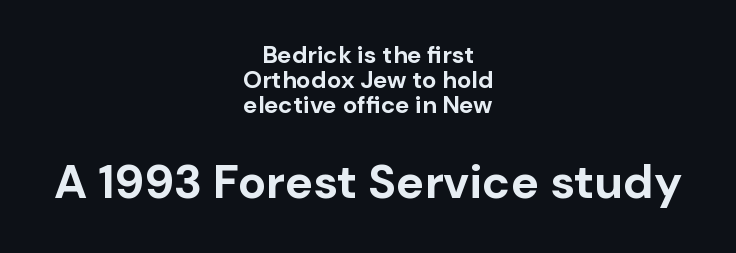
{"serif": "no", "italic": "no", "bold": "yes", "weight": "bold", "width": "normal", "stroke_contrast": "low", "x_height": "medium", "monospaced": "no", "underline": "no", "align": "center", "line_spacing": "tight", "line_spacing_ratio": 1.04, "letter_spacing": "normal", "letter_spacing_em": 0.0, "larger_block": "second", "size_ratio": 1.96, "glyph_px": 47}
